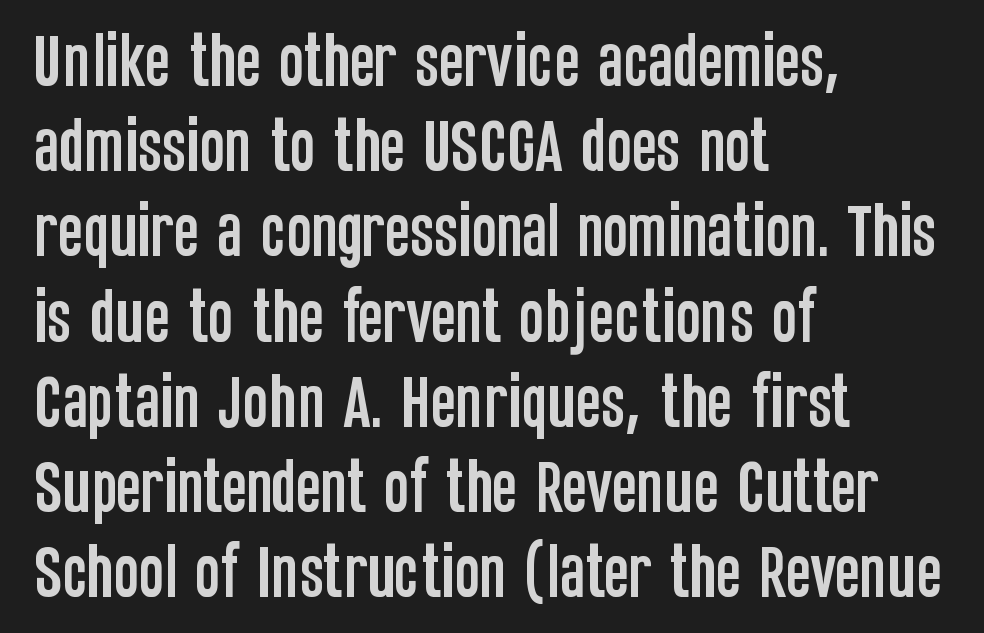
{"serif": "no", "italic": "no", "width": "condensed", "stroke_contrast": "low", "x_height": "large", "monospaced": "no", "underline": "no", "align": "left", "line_spacing": "normal", "line_spacing_ratio": 1.42, "letter_spacing": "normal", "letter_spacing_em": 0.0, "glyph_px": 60}
